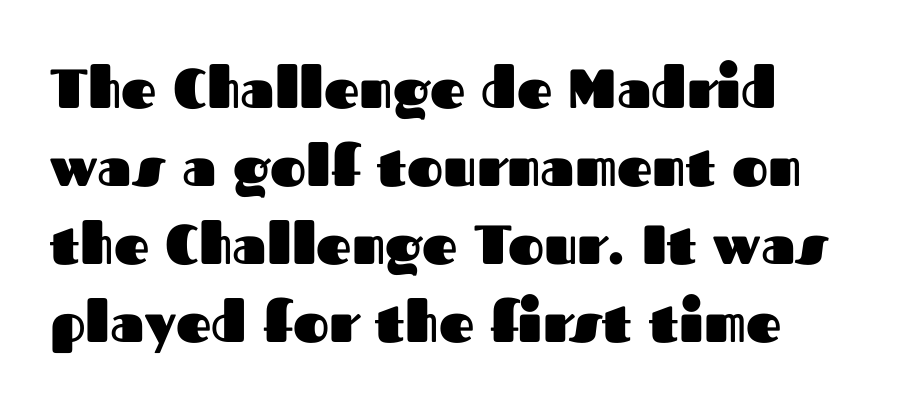
The image shows 55 px heavy sans-serif type, upright; set normal line spacing (1.42x), normal letter spacing, not underlined; medium stroke contrast and a medium x-height.
